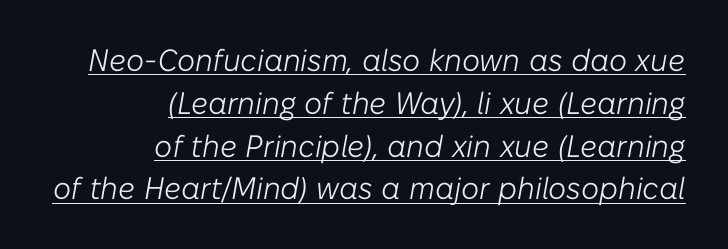
Q: Is the text bold? A: No.
Q: Is the text italic (slanted)? A: Yes, it leans right by about 10 degrees.
Q: Is the text underlined? A: Yes.
Q: How is the paragraph aligned? A: Right-aligned.
Q: Is the spacing between letters normal or unusually wide? A: Normal.
Q: Is the spacing between lines tight, normal or loose? A: Normal.
Q: Width (condensed, normal, or wide)? A: Normal.
Q: Stroke contrast? A: Low.
Q: x-height? A: Medium.
Q: Monospaced? A: No.
